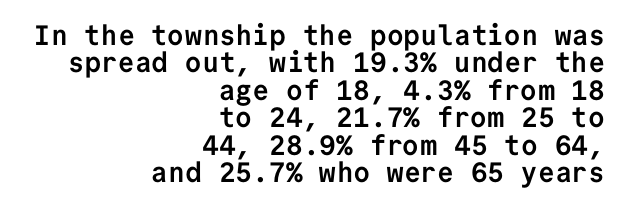
Q: Is the text bold? A: Yes.
Q: Is the text italic (slanted)? A: No, it is upright.
Q: Is the typeface a serif or a sans-serif typeface? A: Sans-serif.
Q: Is the text underlined? A: No.
Q: How is the paragraph aligned? A: Right-aligned.
Q: Is the spacing between letters normal or unusually wide? A: Normal.
Q: Is the spacing between lines tight, normal or loose? A: Tight.
Q: Width (condensed, normal, or wide)? A: Normal.
Q: Stroke contrast? A: Low.
Q: x-height? A: Medium.
Q: Monospaced? A: Yes.
